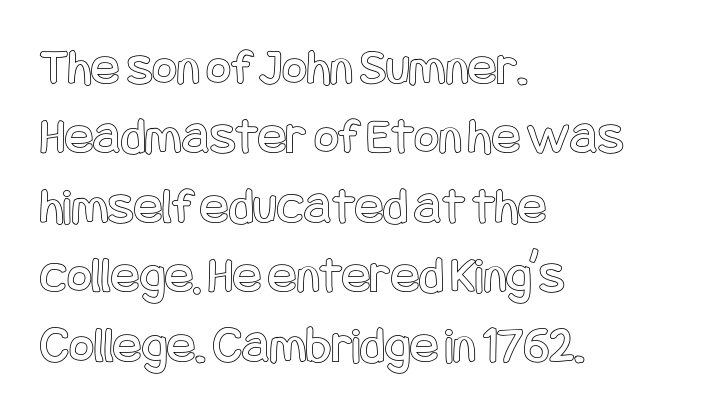
The image shows 53 px condensed type, upright; set left-aligned, normal line spacing (1.31x), normal letter spacing, not underlined; a large x-height.
